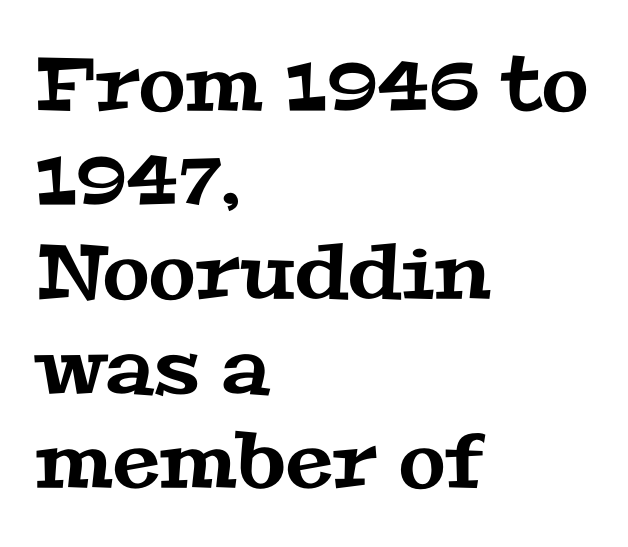
{"serif": "yes", "width": "wide", "stroke_contrast": "medium", "x_height": "medium", "monospaced": "no", "underline": "no", "align": "left", "line_spacing_ratio": 1.24, "letter_spacing": "normal", "letter_spacing_em": 0.0, "glyph_px": 76}
